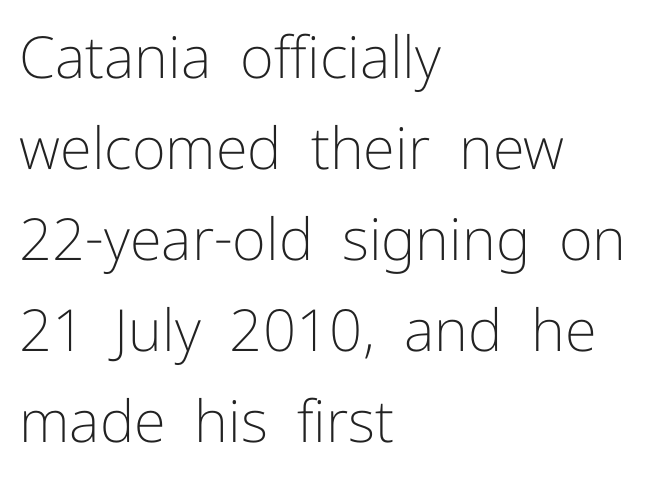
{"serif": "no", "italic": "no", "bold": "no", "weight": "light", "width": "normal", "stroke_contrast": "low", "x_height": "medium", "monospaced": "no", "underline": "no", "align": "left", "line_spacing": "normal", "line_spacing_ratio": 1.57, "letter_spacing": "normal", "letter_spacing_em": 0.0, "glyph_px": 58}
